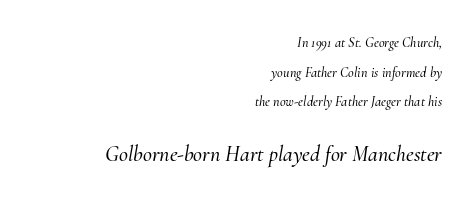
The paragraph shown leans on its right margin. The passage shown stacks its lines with a broad gap. Notice how the stems are inclined rather than vertical — that's the hallmark of italics. The passage shown begins with its smaller block and ends with its larger one. Default kerning and tracking; the words read as compact shapes.
